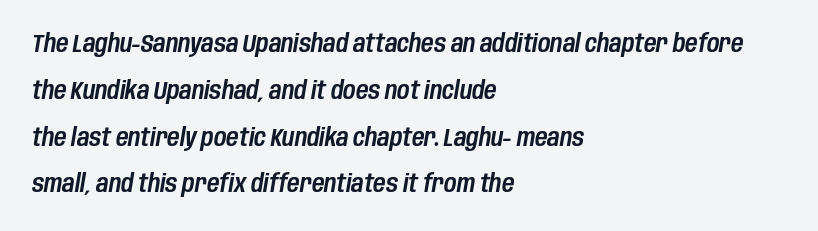
Q: Is the text italic (slanted)? A: Yes, it leans right by about 10 degrees.
Q: Is the text underlined? A: No.
Q: How is the paragraph aligned? A: Left-aligned.
Q: Is the spacing between letters normal or unusually wide? A: Normal.
Q: Is the spacing between lines tight, normal or loose? A: Loose.
